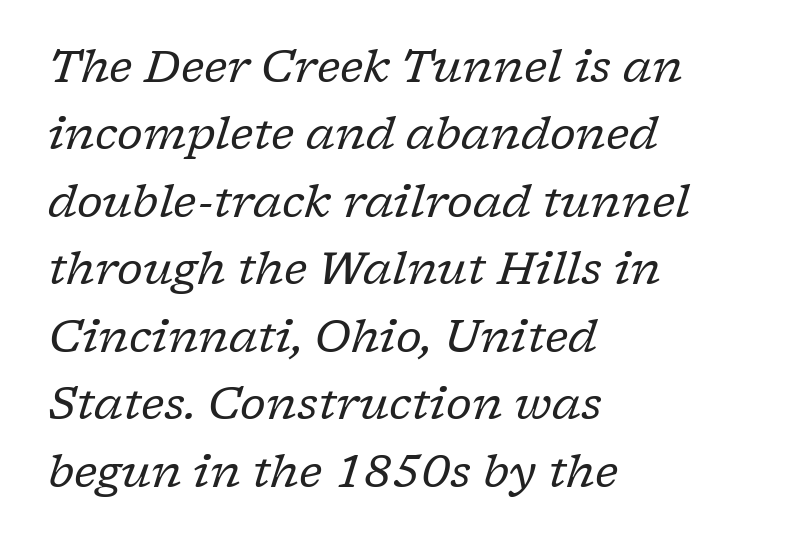
Q: Is the text bold? A: No.
Q: Is the text italic (slanted)? A: Yes, it leans right by about 17 degrees.
Q: Is the typeface a serif or a sans-serif typeface? A: Serif.
Q: Is the text underlined? A: No.
Q: How is the paragraph aligned? A: Left-aligned.
Q: Is the spacing between letters normal or unusually wide? A: Normal.
Q: Is the spacing between lines tight, normal or loose? A: Normal.
Q: Width (condensed, normal, or wide)? A: Normal.
Q: Stroke contrast? A: Low.
Q: x-height? A: Medium.
Q: Monospaced? A: No.
